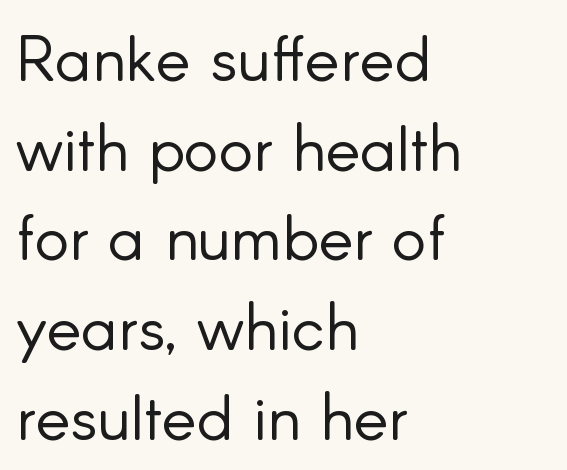
The image shows 65 px light sans-serif type, upright; set left-aligned, normal line spacing (1.38x), normal letter spacing, not underlined; low stroke contrast and a small x-height.
